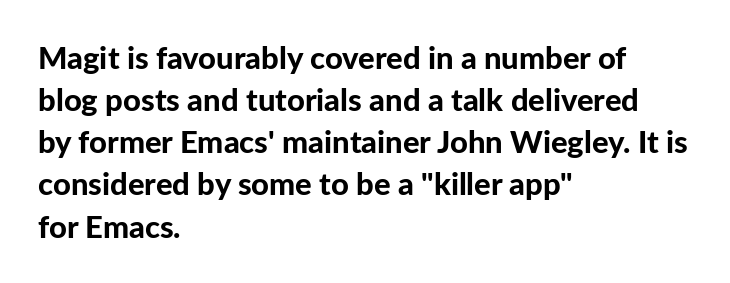
The image shows 31 px bold sans-serif type, upright; set left-aligned, normal line spacing (1.36x), normal letter spacing, not underlined; low stroke contrast and a medium x-height.
